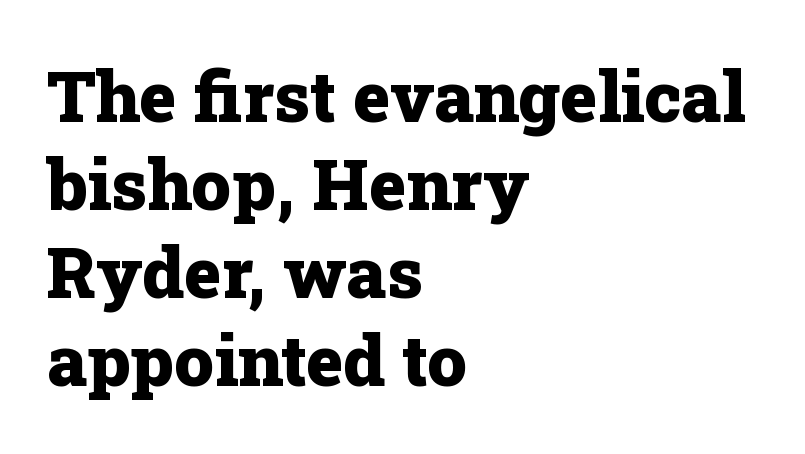
The image shows 71 px heavy serif type, upright; set left-aligned, line spacing 1.24x, normal letter spacing, not underlined; low stroke contrast and a medium x-height.
